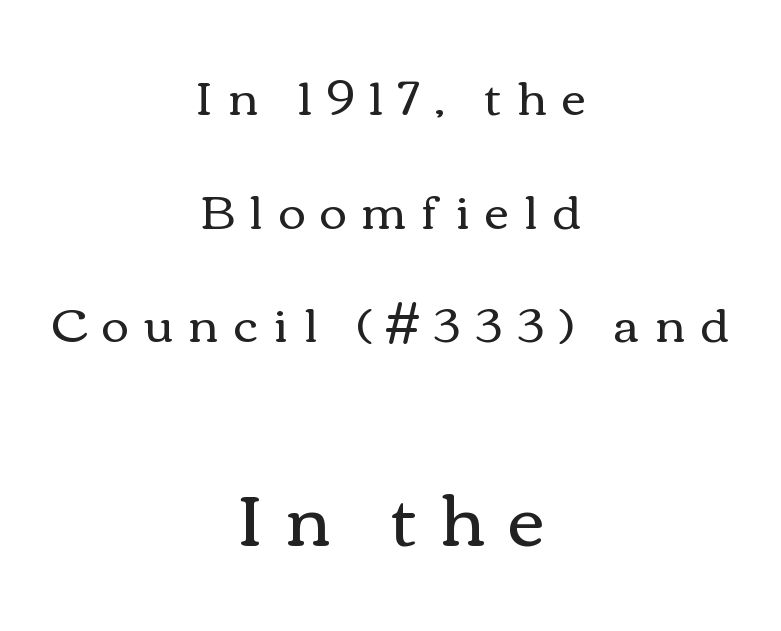
The image shows 71 px regular-weight, wide type, upright; set centered, loose line spacing (2.42x), unusually wide letter spacing (+0.33 em), not underlined; the second (bottom) block is 1.51x larger; a medium x-height.
